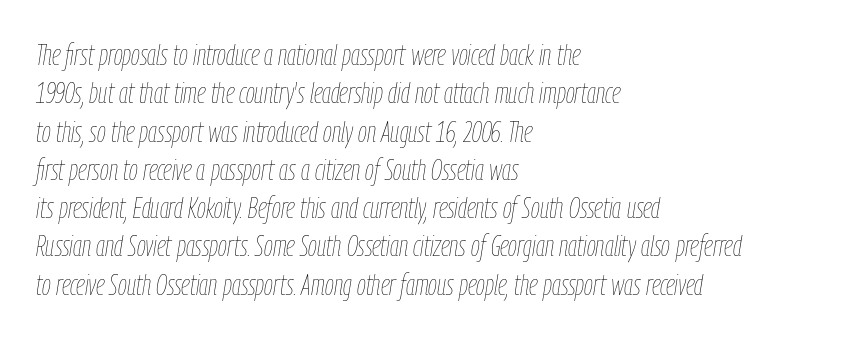
The image shows 29 px thin, condensed type, italic (leaning right); set left-aligned, normal line spacing (1.32x), normal letter spacing, not underlined; low stroke contrast and a medium x-height.
